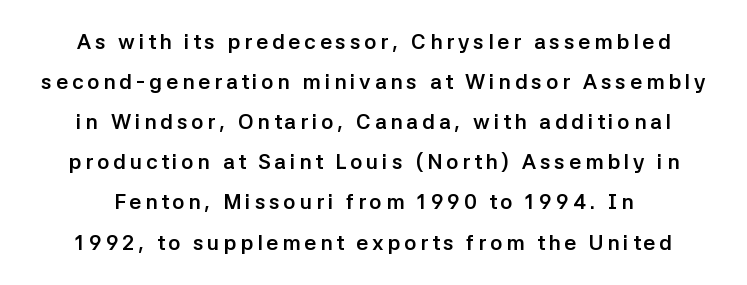
The image shows 21 px bold type, upright; set loose line spacing (1.91x), not underlined.
